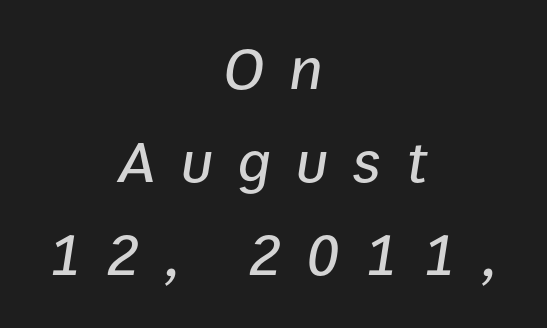
These lines sit exactly where default settings would place them. The whole block is typeset with a tilt. Is this a fixed-width face? No — the glyphs have proportional, varying widths. The rag falls on both sides of this text block equally. The type is letterspaced generously, with wide tracking. This rendering features lettering with no underline.
